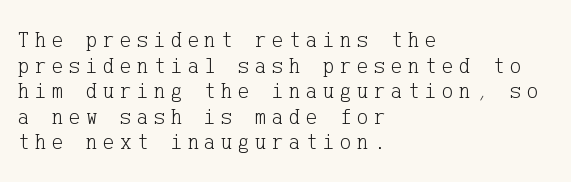
{"italic": "no", "bold": "no", "underline": "no", "align": "left", "line_spacing_ratio": 1.16, "letter_spacing": "wide", "letter_spacing_em": 0.24, "glyph_px": 22}
